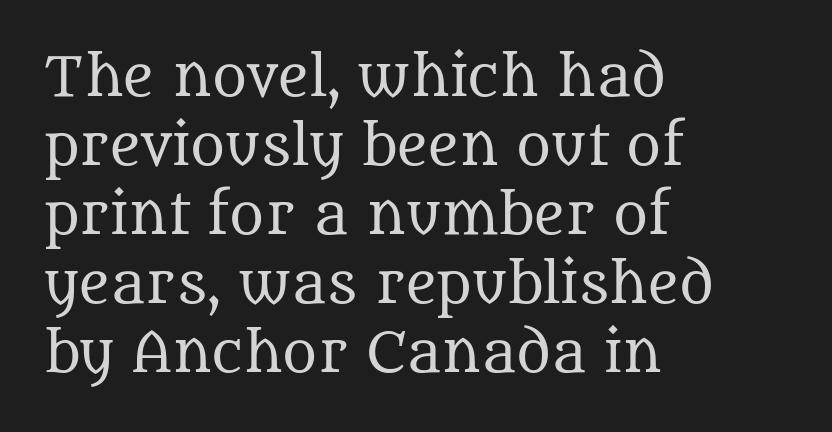
Here the designer chose a conventional face with non-uniform glyph widths. A student would call this left alignment; a typographer would say flush left, rag right. The font sits on the lighter half of the weight spectrum, regular included. The line-height multiplier appears to be the usual default. Posture: upright roman. What kind of face is this? One with serifs.
